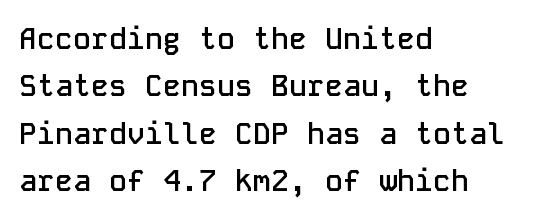
The glyphs in this specimen are sans serif. The compositor pushed each line to the left boundary. Set as a demibold, roughly 600 on the weight scale. Compared with typical paragraphs, the rows here are spaced about the same.
